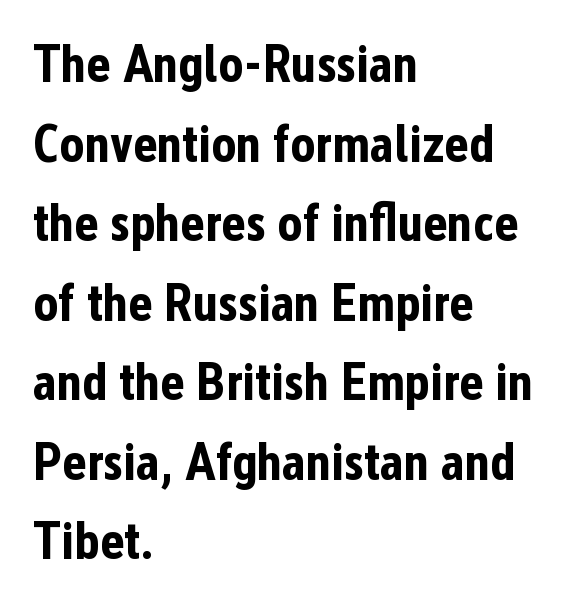
{"serif": "no", "italic": "no", "bold": "yes", "weight": "bold", "width": "condensed", "stroke_contrast": "low", "x_height": "medium", "monospaced": "no", "underline": "no", "align": "left", "line_spacing": "normal", "line_spacing_ratio": 1.53, "letter_spacing": "normal", "letter_spacing_em": 0.0, "glyph_px": 52}
